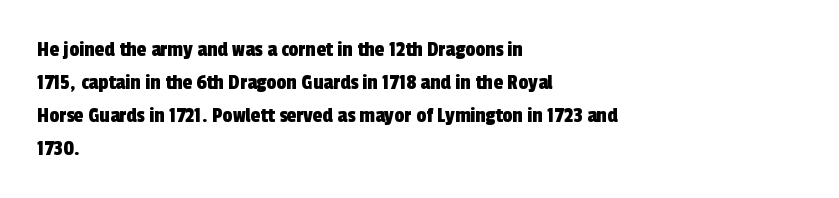
The image shows 22 px text type; set left-aligned, normal line spacing (1.5x), normal letter spacing, not underlined.
